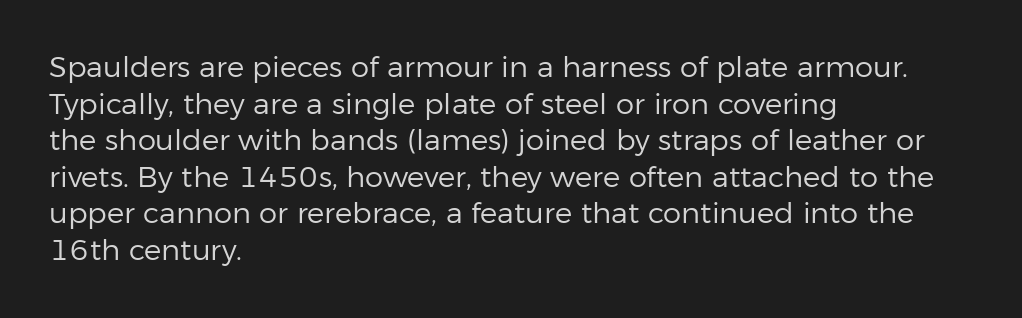
{"serif": "no", "italic": "no", "bold": "no", "weight": "regular", "width": "normal", "stroke_contrast": "low", "x_height": "medium", "monospaced": "no", "underline": "no", "align": "left", "line_spacing": "normal", "line_spacing_ratio": 1.26, "letter_spacing": "normal", "letter_spacing_em": 0.0, "glyph_px": 29}
